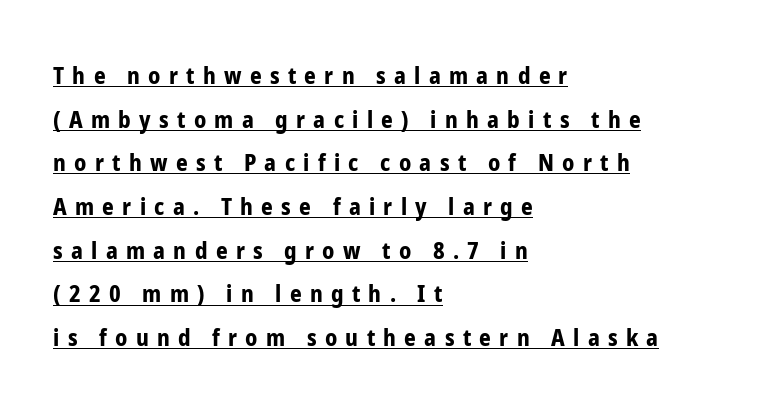
{"italic": "no", "bold": "yes", "underline": "yes", "align": "left", "line_spacing": "loose", "line_spacing_ratio": 1.9, "letter_spacing": "wide", "letter_spacing_em": 0.36, "glyph_px": 23}
